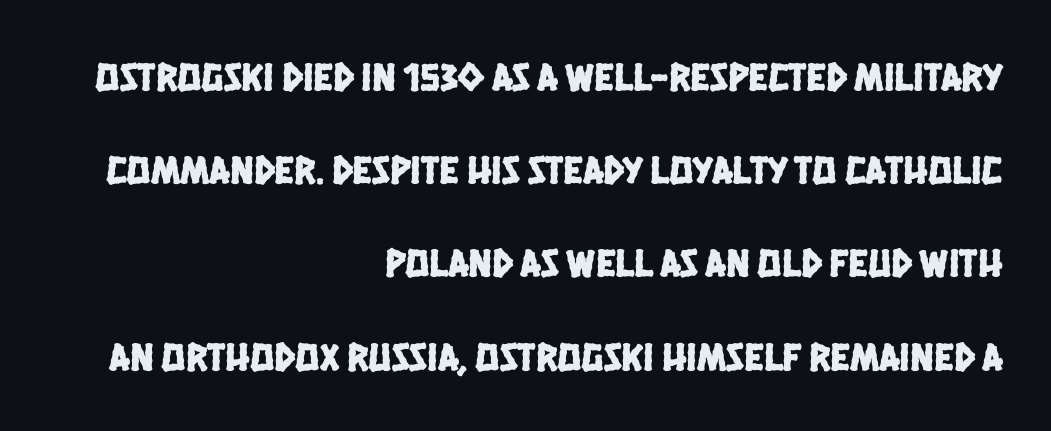
Beneath every word, the page is bare. Character widths vary here, with narrow letters taking less room than wide ones. Letterform terminals end flat and unadorned throughout the passage. Casual observation: everything's shoved over to the right. The passage shown has conventional tracking throughout.
